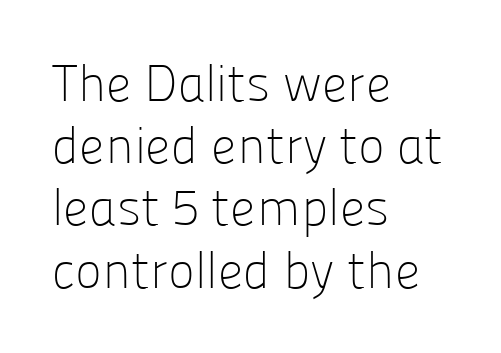
{"serif": "no", "italic": "no", "bold": "no", "weight": "light", "width": "normal", "stroke_contrast": "low", "x_height": "medium", "monospaced": "no", "underline": "no", "align": "left", "line_spacing_ratio": 1.22, "letter_spacing": "normal", "letter_spacing_em": 0.0, "glyph_px": 51}
